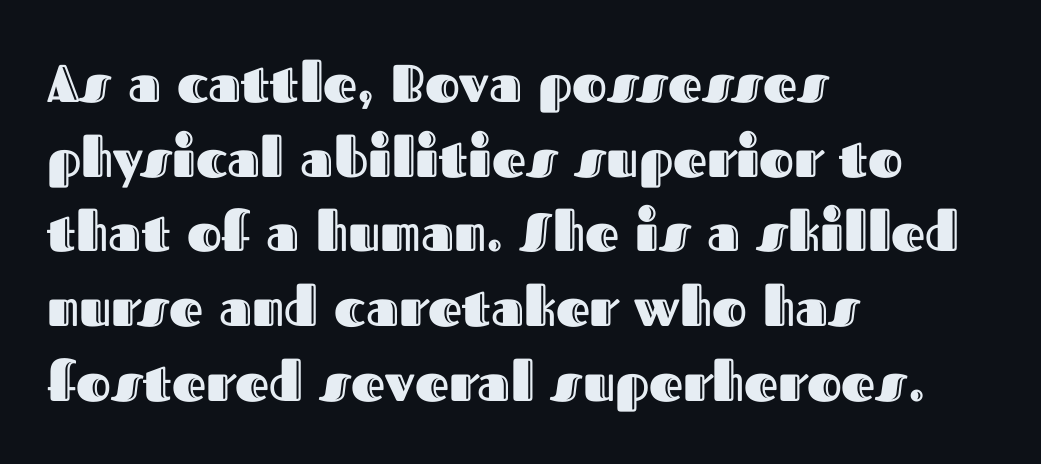
Clear beneath every line of the passage. Reading down the column, the eye jumps a familiar distance to each next line. Short and long lines alike share a common starting point at left. Upright lettering throughout.
